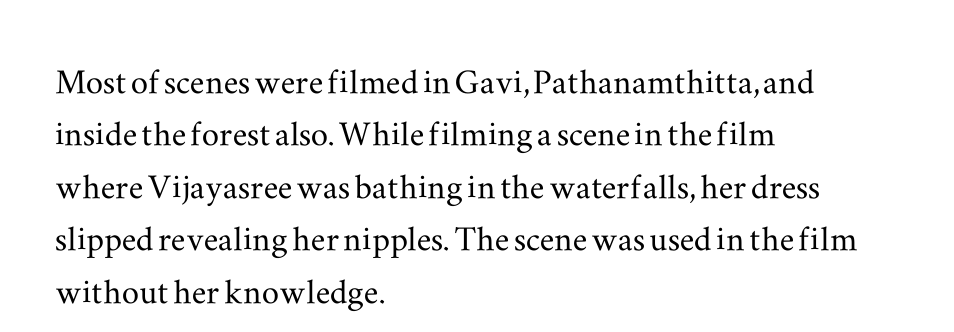
The image shows 43 px wide serif type, upright; set left-aligned, line spacing 1.22x, normal letter spacing, not underlined; medium stroke contrast and a small x-height.
